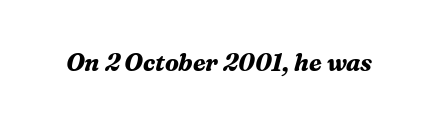
{"italic": "yes", "lean": "right", "slant_degrees": 16, "bold": "yes", "underline": "no", "letter_spacing": "normal", "letter_spacing_em": 0.0, "glyph_px": 24}
